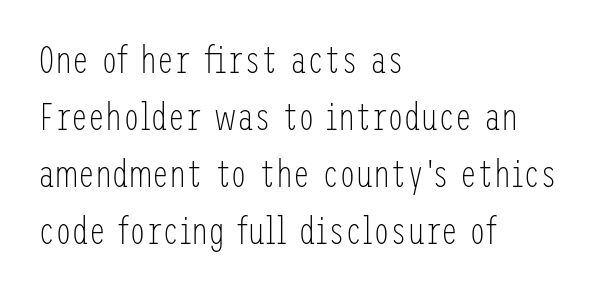
In terms of posture, this sample is upright. Short and long lines alike share a common starting point at left. Stems here are at most as thick as an everyday book face. Tracking value appears to be zero — textbook default spacing. Letterform terminals end flat and unadorned throughout the passage.
